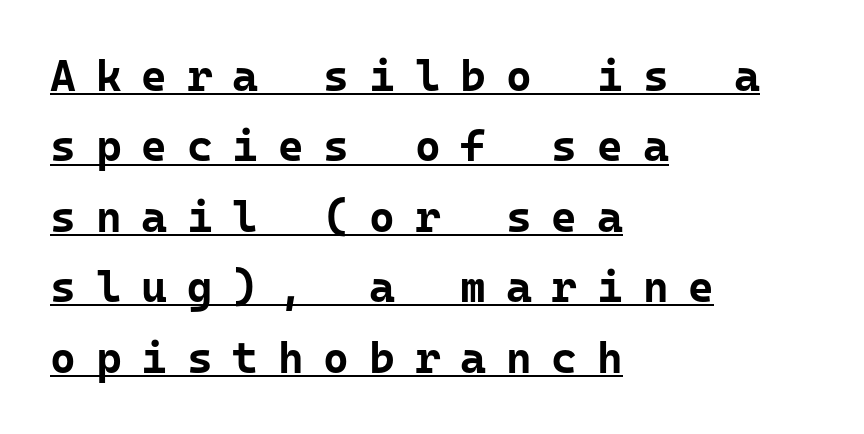
{"serif": "no", "italic": "no", "bold": "yes", "weight": "bold", "width": "normal", "stroke_contrast": "low", "x_height": "medium", "monospaced": "yes", "underline": "yes", "align": "left", "line_spacing": "normal", "line_spacing_ratio": 1.6, "letter_spacing": "wide", "letter_spacing_em": 0.45, "glyph_px": 44}
